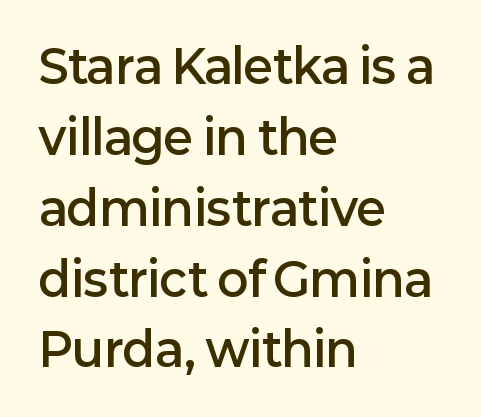
Q: Is the text bold? A: Semi-bold.
Q: Is the text italic (slanted)? A: No, it is upright.
Q: Is the typeface a serif or a sans-serif typeface? A: Sans-serif.
Q: Is the text underlined? A: No.
Q: How is the paragraph aligned? A: Left-aligned.
Q: Is the spacing between letters normal or unusually wide? A: Normal.
Q: Is the spacing between lines tight, normal or loose? A: Normal.
Q: Width (condensed, normal, or wide)? A: Normal.
Q: Stroke contrast? A: Low.
Q: x-height? A: Medium.
Q: Monospaced? A: No.
